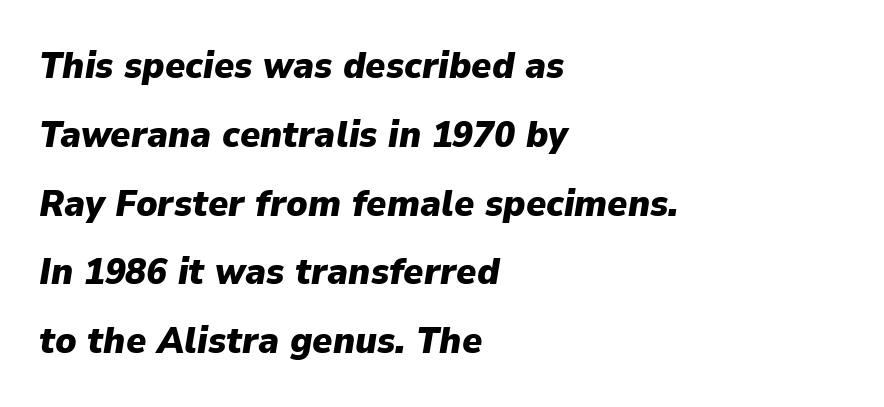
The passage shown is typed in a proportional face where columns would drift. Each line starts at the same left margin while the right side varies. What stands out about the letter spacing? Nothing — it is the standard amount. The face used here has the dense, thick strokes of a bold. Emphasis-style slanted type is in use.
